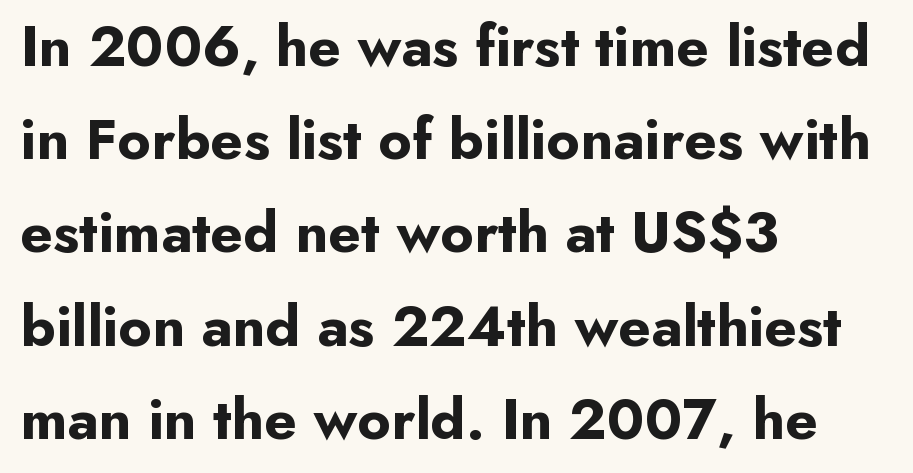
Q: Is the text bold? A: Yes.
Q: Is the text italic (slanted)? A: No, it is upright.
Q: Is the typeface a serif or a sans-serif typeface? A: Sans-serif.
Q: Is the text underlined? A: No.
Q: How is the paragraph aligned? A: Left-aligned.
Q: Is the spacing between letters normal or unusually wide? A: Normal.
Q: Is the spacing between lines tight, normal or loose? A: Normal.
Q: Width (condensed, normal, or wide)? A: Normal.
Q: Stroke contrast? A: Low.
Q: x-height? A: Small.
Q: Monospaced? A: No.
